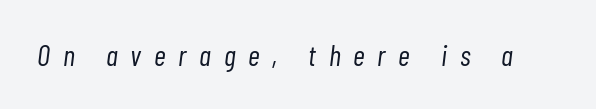
{"italic": "yes", "lean": "right", "slant_degrees": 7, "bold": "no", "weight": "light", "width": "condensed", "stroke_contrast": "low", "x_height": "medium", "monospaced": "no", "underline": "no", "letter_spacing": "wide", "letter_spacing_em": 0.44, "glyph_px": 29}
